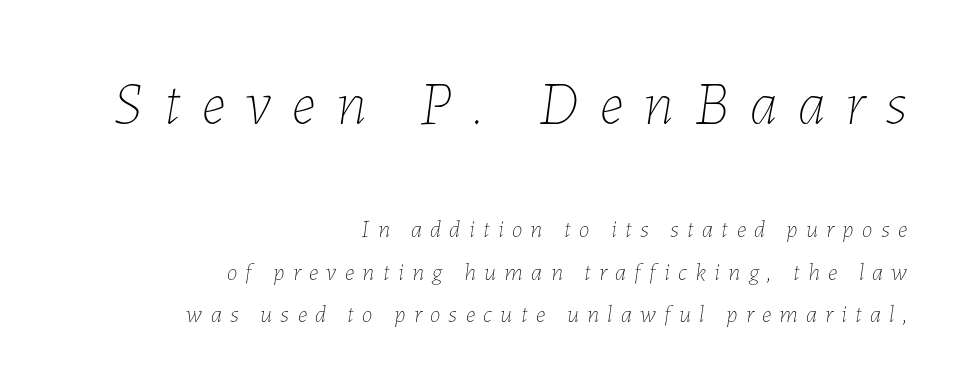
Q: Is the text bold? A: No.
Q: Is the text italic (slanted)? A: Yes, it leans right by about 7 degrees.
Q: Is the text underlined? A: No.
Q: How is the paragraph aligned? A: Right-aligned.
Q: Is the spacing between letters normal or unusually wide? A: Unusually wide.
Q: Which block of text is set in a larger size, the first (top) or the second (bottom)? A: The first (top) one.
Q: Width (condensed, normal, or wide)? A: Normal.
Q: Stroke contrast? A: Low.
Q: x-height? A: Medium.
Q: Monospaced? A: No.
